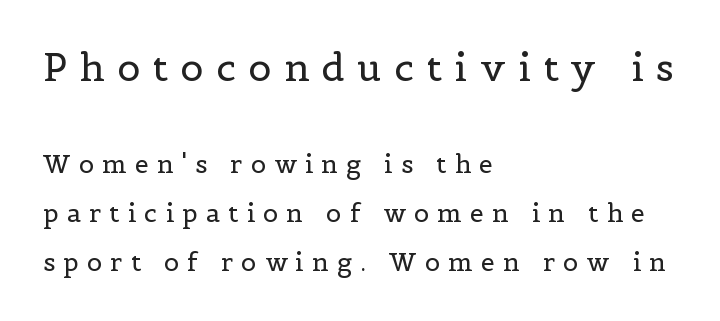
Typeset ragged right — the left edge is the straight one. A great deal of white space separates one row of letters from the next. The passage shown is not bold in any degree. A student would notice the top passage is typeset larger than what follows. A clean baseline with only descenders dipping below it. The letters carry serifs — small finishing strokes at the ends of their stems.
